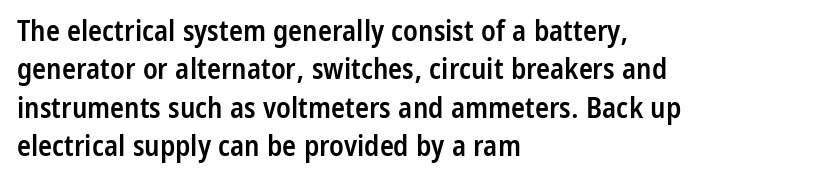
Q: Is the text bold? A: Semi-bold.
Q: Is the text italic (slanted)? A: No, it is upright.
Q: Is the typeface a serif or a sans-serif typeface? A: Sans-serif.
Q: Is the text underlined? A: No.
Q: How is the paragraph aligned? A: Left-aligned.
Q: Is the spacing between letters normal or unusually wide? A: Normal.
Q: Is the spacing between lines tight, normal or loose? A: Normal.
Q: Width (condensed, normal, or wide)? A: Condensed.
Q: Stroke contrast? A: Low.
Q: x-height? A: Medium.
Q: Monospaced? A: No.
